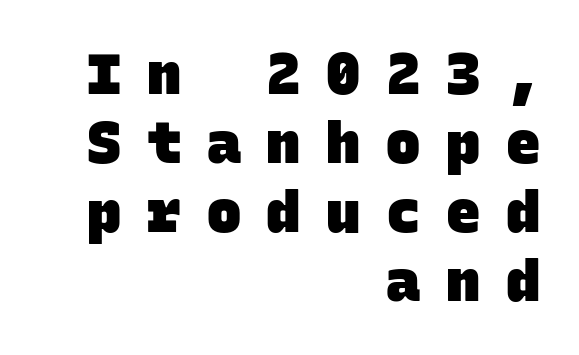
The image shows 57 px heavy sans-serif type, monospaced; set right-aligned, line spacing 1.21x, unusually wide letter spacing (+0.45 em), not underlined; low stroke contrast and a large x-height.
